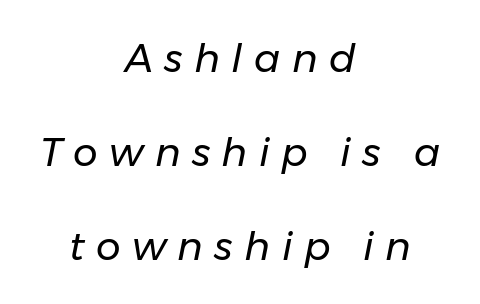
The lines are spread far apart with generous leading. Is the stroke heavy? The answer is a plain regular-or-lighter. Notice how the stems are inclined rather than vertical — that's the hallmark of italics. These lines are rendered in a variable-pitch font. The tracking reads as deliberately expanded to a designer's eye. The paragraph has two soft edges and a firm central axis.
